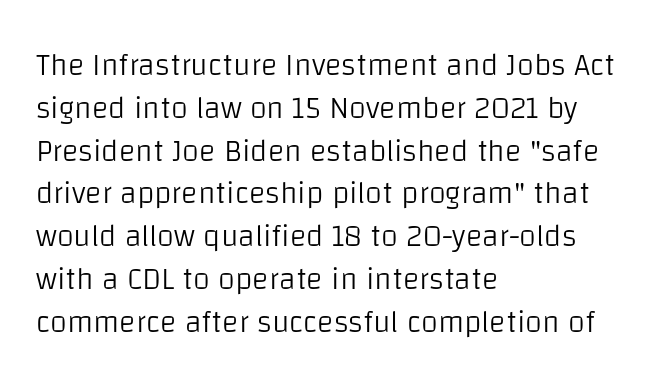
The image shows 31 px light sans-serif type, upright; set left-aligned, normal line spacing (1.38x), normal letter spacing, not underlined; low stroke contrast and a large x-height.
